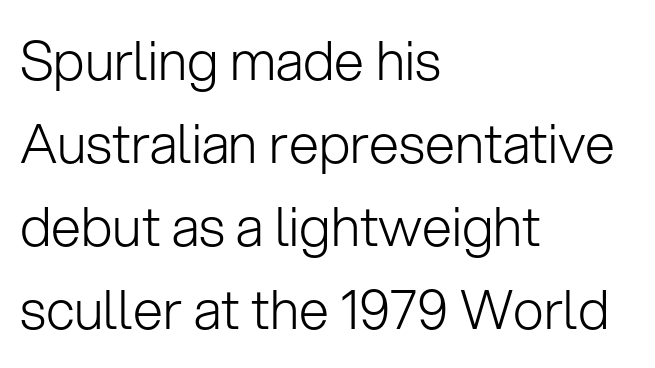
{"serif": "no", "italic": "no", "bold": "no", "weight": "light", "width": "normal", "stroke_contrast": "low", "x_height": "medium", "monospaced": "no", "underline": "no", "align": "left", "line_spacing": "normal", "line_spacing_ratio": 1.54, "letter_spacing": "normal", "letter_spacing_em": 0.0, "glyph_px": 54}
